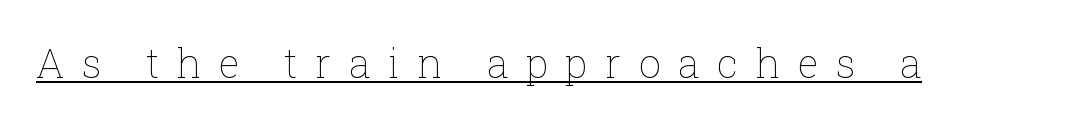
{"italic": "no", "bold": "no", "weight": "thin", "width": "normal", "stroke_contrast": "low", "x_height": "medium", "monospaced": "no", "underline": "yes", "letter_spacing": "wide", "letter_spacing_em": 0.43, "glyph_px": 40}
